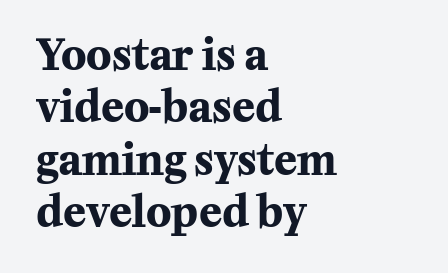
The rendering uses natural spacing where letterforms have individual widths. On the weight axis this lands at bold, roughly 700. Reading down the block, your eye returns to a fixed left position each line. Words float on clear page, feet unadorned. Does the type have serifs? Yes, each stem ends in a small foot. Designer's note — italics off, roman on.
